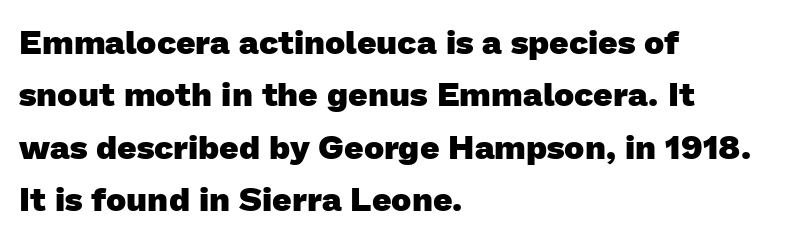
{"serif": "no", "bold": "yes", "weight": "heavy", "width": "normal", "stroke_contrast": "low", "x_height": "medium", "monospaced": "no", "underline": "no", "align": "left", "line_spacing": "normal", "line_spacing_ratio": 1.54, "letter_spacing": "normal", "letter_spacing_em": 0.0, "glyph_px": 34}
